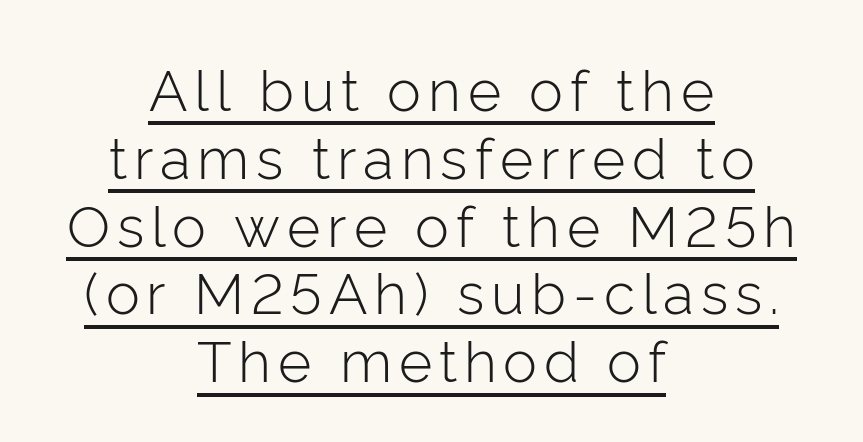
The image shows 57 px light sans-serif type, upright; set centered, line spacing 1.19x, underlined; low stroke contrast and a medium x-height.
